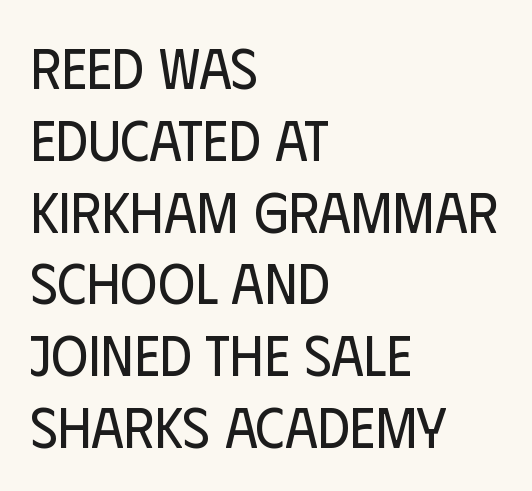
Q: Is the text bold? A: No.
Q: Is the text italic (slanted)? A: No, it is upright.
Q: Is the typeface a serif or a sans-serif typeface? A: Sans-serif.
Q: Is the text underlined? A: No.
Q: How is the paragraph aligned? A: Left-aligned.
Q: Is the spacing between letters normal or unusually wide? A: Normal.
Q: Is the spacing between lines tight, normal or loose? A: Normal.
Q: Width (condensed, normal, or wide)? A: Condensed.
Q: Stroke contrast? A: Low.
Q: x-height? A: Large.
Q: Monospaced? A: No.
